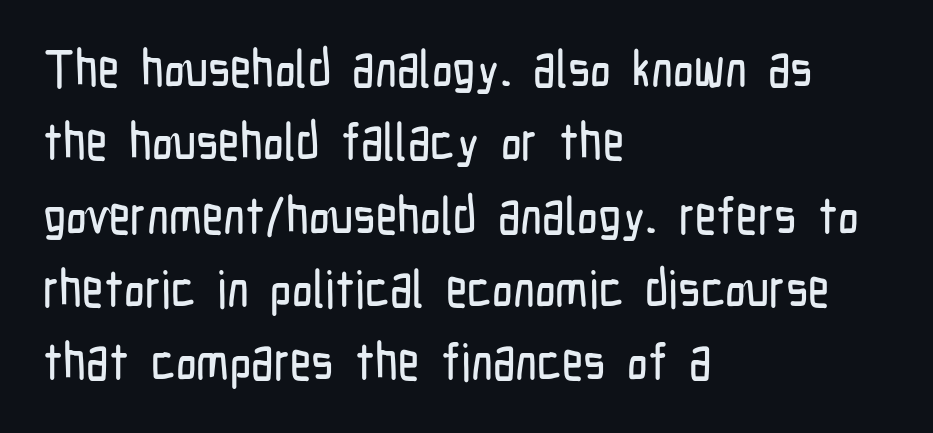
Notice how descenders clear the ascenders below comfortably — that's standard leading. The rendering uses natural spacing where letterforms have individual widths. Line starts are locked; line ends wander. This rendering features lettering with no underline. Look at the bottom of the vertical strokes: they stop flat, with no serifs.
